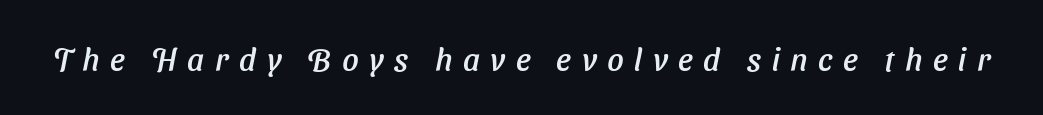
The image shows 32 px text type; set unusually wide letter spacing (+0.33 em), not underlined; low stroke contrast and a medium x-height.
